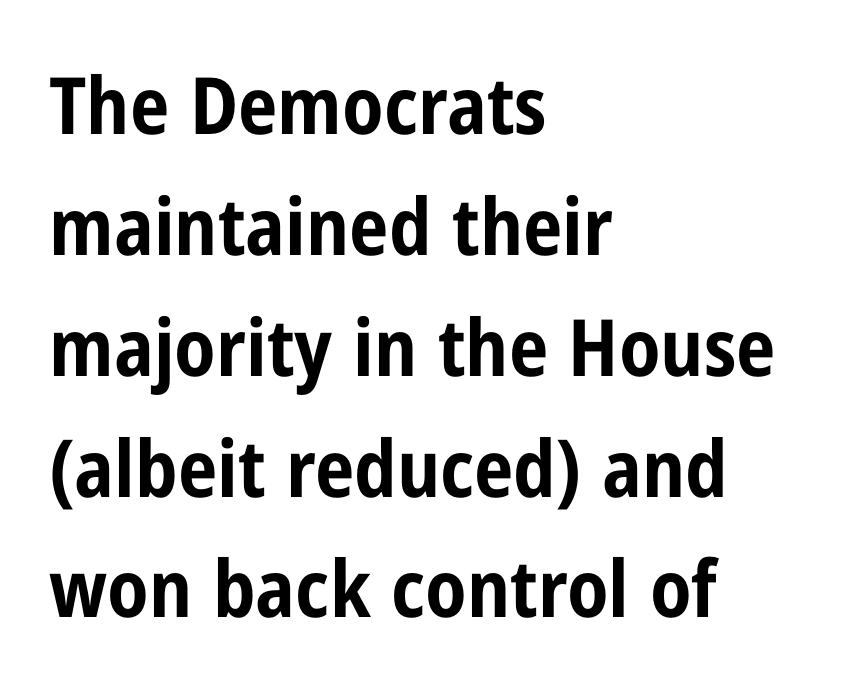
The passage shown is typed in a proportional face where columns would drift. Every letter is thick-stroked: bold, no question. Quick note: underline off. Quick note: interline space is typical.
